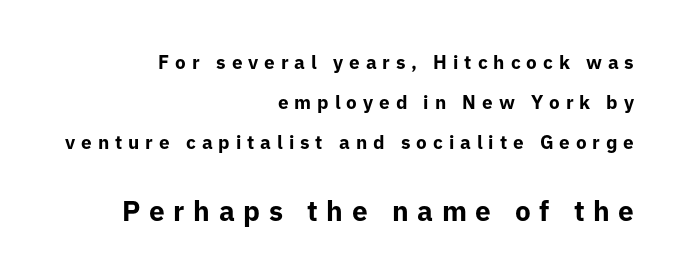
The image shows 28 px bold sans-serif type, upright; set right-aligned, loose line spacing (2.11x), unusually wide letter spacing (+0.31 em), not underlined; the second (bottom) block is 1.47x larger; low stroke contrast and a medium x-height.
